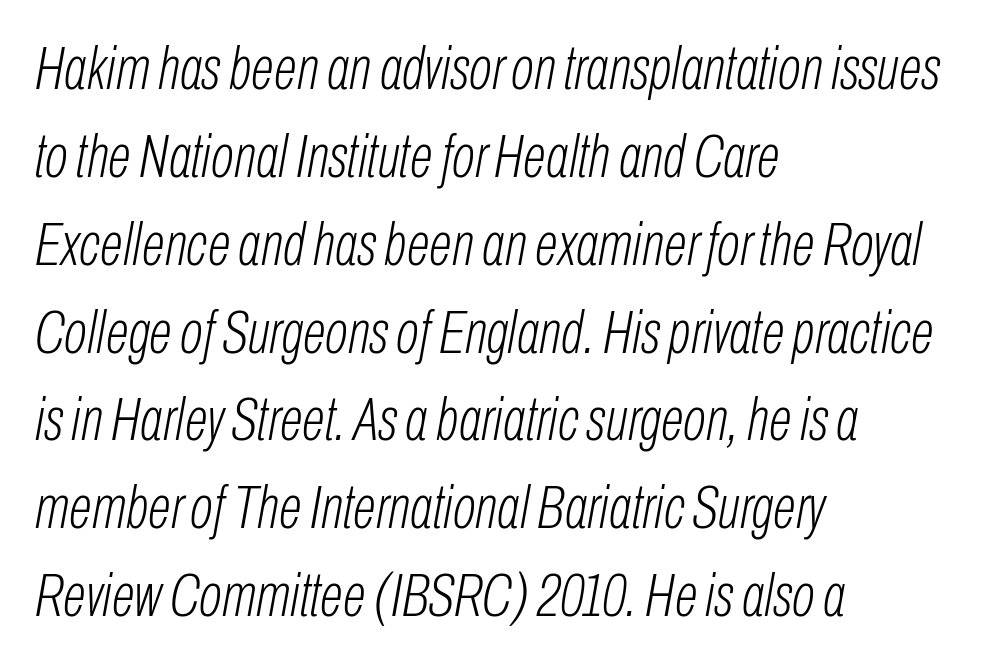
{"italic": "yes", "lean": "right", "slant_degrees": 10, "bold": "no", "weight": "light", "width": "condensed", "stroke_contrast": "low", "x_height": "medium", "monospaced": "no", "underline": "no", "align": "left", "line_spacing": "normal", "line_spacing_ratio": 1.44, "letter_spacing": "normal", "letter_spacing_em": 0.0, "glyph_px": 61}
